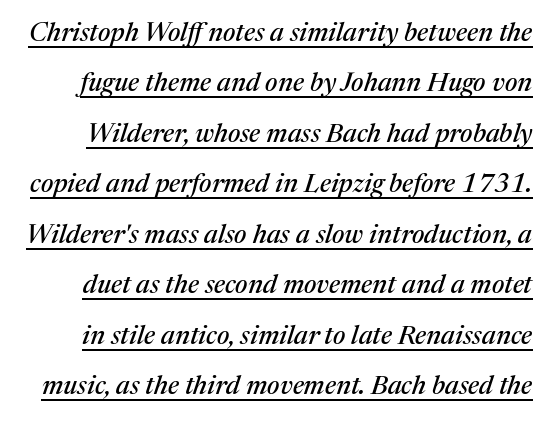
The image shows 26 px text type, italic (leaning right); set loose line spacing (1.94x), normal letter spacing, underlined.
